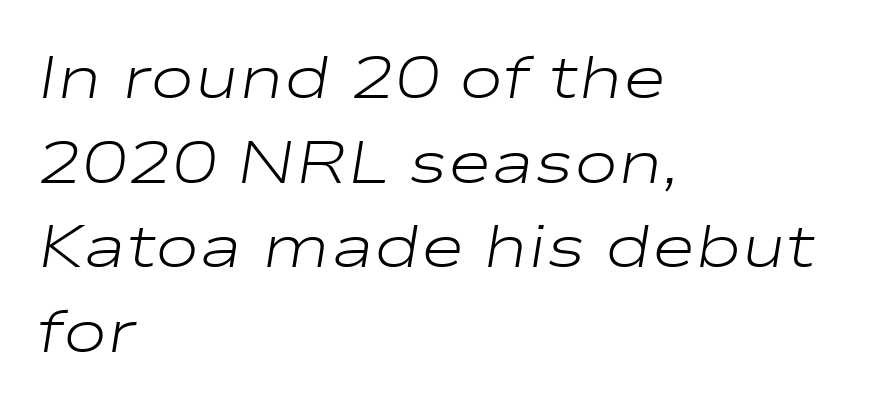
{"italic": "yes", "lean": "right", "slant_degrees": 9, "bold": "no", "weight": "light", "width": "wide", "stroke_contrast": "low", "x_height": "medium", "monospaced": "no", "underline": "no", "align": "left", "line_spacing": "normal", "line_spacing_ratio": 1.41, "letter_spacing": "normal", "letter_spacing_em": 0.0, "glyph_px": 60}
